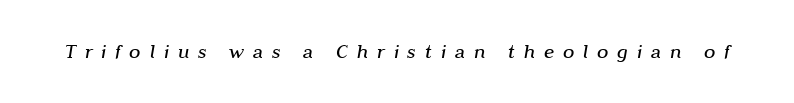
The image shows 21 px text type, italic (leaning right); set unusually wide letter spacing (+0.42 em), not underlined.
